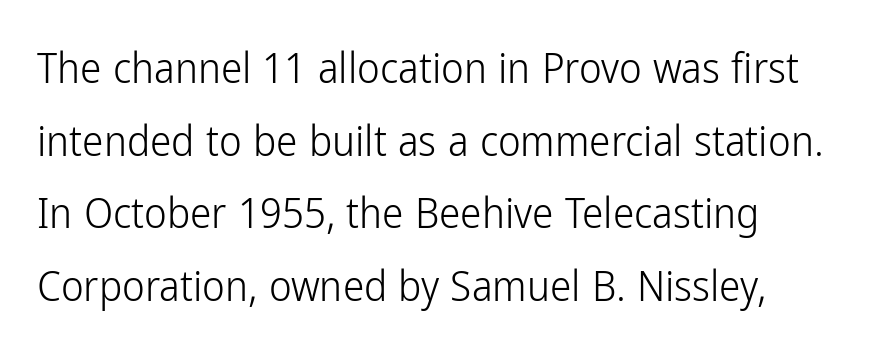
{"serif": "no", "italic": "no", "bold": "no", "weight": "light", "width": "condensed", "stroke_contrast": "low", "x_height": "medium", "monospaced": "no", "underline": "no", "line_spacing": "normal", "line_spacing_ratio": 1.69, "letter_spacing": "normal", "letter_spacing_em": 0.0, "glyph_px": 43}
